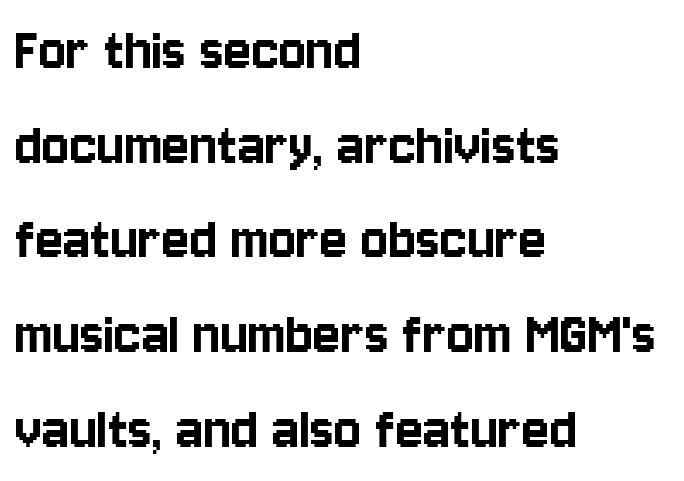
The image shows 64 px condensed sans-serif type, upright; set left-aligned, normal line spacing (1.48x), normal letter spacing, not underlined; low stroke contrast and a large x-height.
